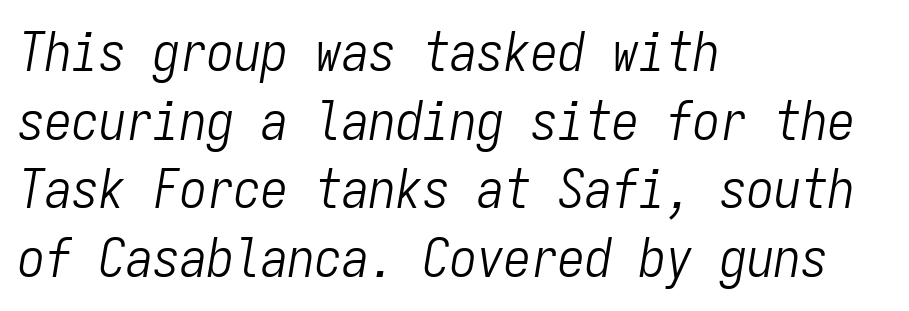
Just letters on the line, the space beneath them empty. Quick note: interline space is typical. The letters march in equal steps, a hallmark of fixed-pitch type. The typeface has the unassuming heft of standard copy or less.
